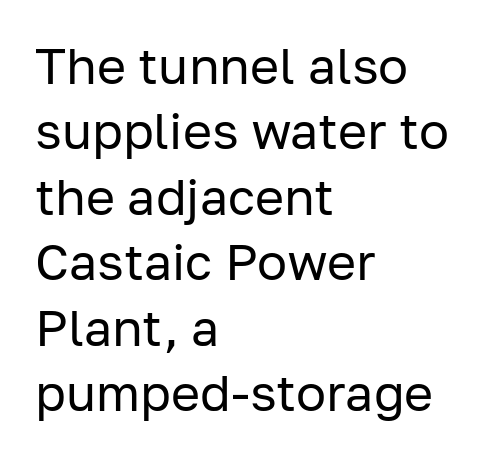
{"serif": "no", "italic": "no", "bold": "no", "weight": "regular", "width": "normal", "stroke_contrast": "low", "x_height": "medium", "monospaced": "no", "underline": "no", "align": "left", "line_spacing": "normal", "line_spacing_ratio": 1.31, "letter_spacing": "normal", "letter_spacing_em": 0.0, "glyph_px": 50}
